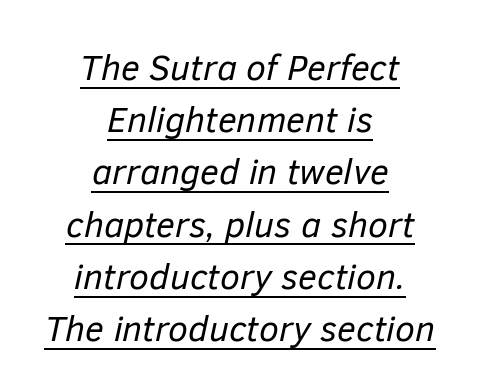
The image shows 36 px regular-weight type, italic (leaning right); set centered, normal line spacing (1.45x), normal letter spacing, underlined; low stroke contrast and a medium x-height.
